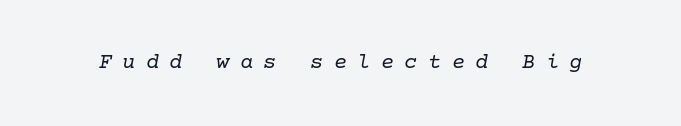
The gaps between neighbouring characters are conspicuously large. Heft: none added — not bold. Descenders hang freely into open space. These lines were composed using italics.
